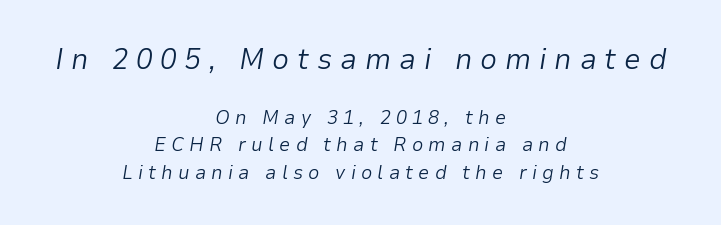
Q: Is the text bold? A: No.
Q: Is the text italic (slanted)? A: Yes, it leans right by about 9 degrees.
Q: Is the text underlined? A: No.
Q: How is the paragraph aligned? A: Centered.
Q: Is the spacing between letters normal or unusually wide? A: Unusually wide.
Q: Is the spacing between lines tight, normal or loose? A: Normal.
Q: Which block of text is set in a larger size, the first (top) or the second (bottom)? A: The first (top) one.
Q: Width (condensed, normal, or wide)? A: Normal.
Q: Stroke contrast? A: Low.
Q: x-height? A: Medium.
Q: Monospaced? A: No.
